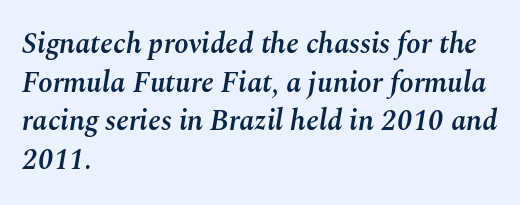
Q: Is the text bold? A: Semi-bold.
Q: Is the text italic (slanted)? A: Yes, it leans right by about 10 degrees.
Q: Is the text underlined? A: No.
Q: How is the paragraph aligned? A: Left-aligned.
Q: Is the spacing between letters normal or unusually wide? A: Normal.
Q: Is the spacing between lines tight, normal or loose? A: Normal.
Q: Width (condensed, normal, or wide)? A: Normal.
Q: Stroke contrast? A: Medium.
Q: x-height? A: Medium.
Q: Monospaced? A: No.
